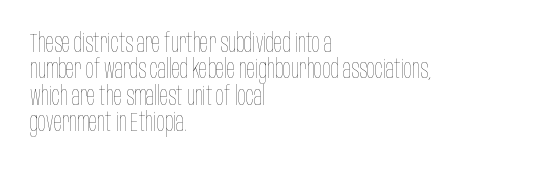
Leading is clearly below the norm, producing a dense column. Caption: standard tracking, unaltered. The lettering holds an erect, upright posture throughout. Unbolded letterforms with no extra heft. Line beginnings align vertically; line endings do not. The baseline area is clear.
